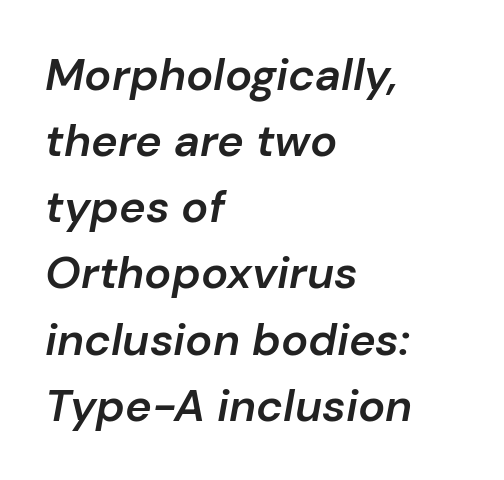
Q: Is the text bold? A: Semi-bold.
Q: Is the text italic (slanted)? A: Yes, it leans right by about 10 degrees.
Q: Is the text underlined? A: No.
Q: How is the paragraph aligned? A: Left-aligned.
Q: Is the spacing between letters normal or unusually wide? A: Normal.
Q: Is the spacing between lines tight, normal or loose? A: Normal.
Q: Width (condensed, normal, or wide)? A: Normal.
Q: Stroke contrast? A: Low.
Q: x-height? A: Medium.
Q: Monospaced? A: No.
